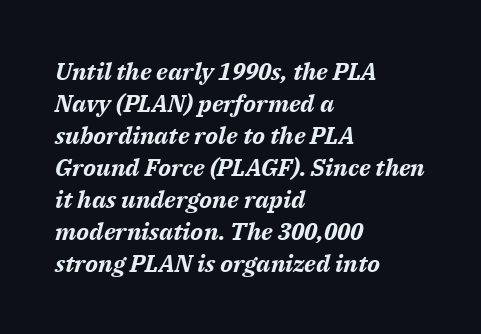
Q: Is the text bold? A: Yes.
Q: Is the text italic (slanted)? A: Yes, it leans right by about 14 degrees.
Q: Is the text underlined? A: No.
Q: How is the paragraph aligned? A: Left-aligned.
Q: Is the spacing between letters normal or unusually wide? A: Normal.
Q: Is the spacing between lines tight, normal or loose? A: Normal.
